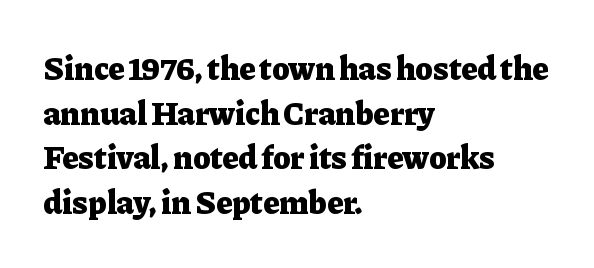
{"serif": "yes", "italic": "no", "bold": "yes", "weight": "heavy", "width": "normal", "stroke_contrast": "low", "x_height": "medium", "monospaced": "no", "underline": "no", "align": "left", "line_spacing": "normal", "line_spacing_ratio": 1.35, "letter_spacing": "normal", "letter_spacing_em": 0.0, "glyph_px": 33}
